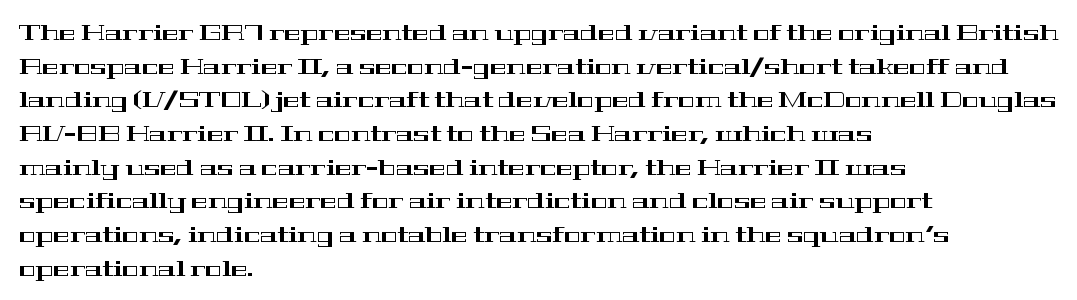
{"italic": "no", "underline": "no", "align": "left", "line_spacing": "normal", "line_spacing_ratio": 1.53, "letter_spacing": "normal", "letter_spacing_em": 0.0, "glyph_px": 22}
